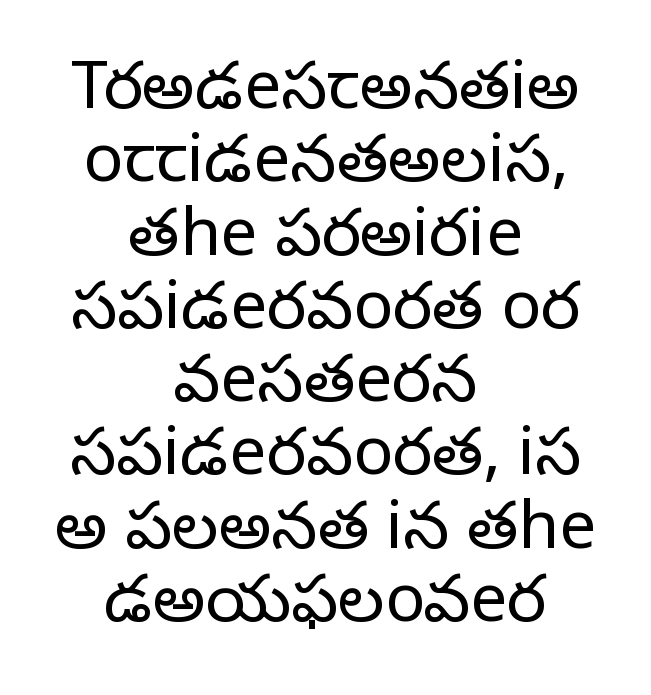
The image shows 66 px regular-weight serif type, upright; set centered, tight line spacing (1.11x), normal letter spacing, not underlined; low stroke contrast and a large x-height.
